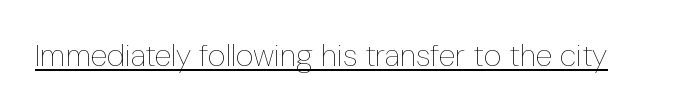
Q: Is the text bold? A: No.
Q: Is the text italic (slanted)? A: No, it is upright.
Q: Is the text underlined? A: Yes.
Q: Is the spacing between letters normal or unusually wide? A: Normal.
Q: Width (condensed, normal, or wide)? A: Condensed.
Q: Stroke contrast? A: Low.
Q: x-height? A: Medium.
Q: Monospaced? A: No.
